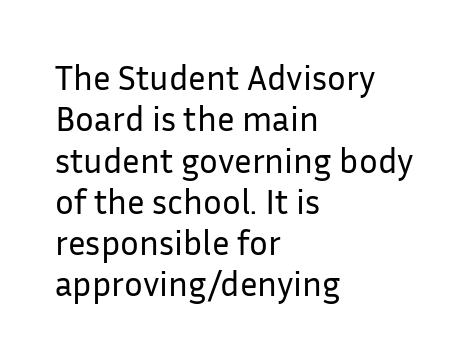
{"serif": "no", "italic": "no", "bold": "no", "weight": "regular", "width": "normal", "stroke_contrast": "low", "x_height": "medium", "monospaced": "no", "underline": "no", "align": "left", "line_spacing_ratio": 1.18, "letter_spacing": "normal", "letter_spacing_em": 0.0, "glyph_px": 35}
